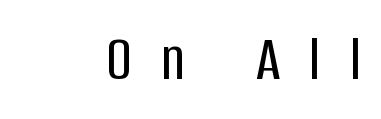
The font family rendered here belongs to the sans-serif group. Here the designer chose a conventional face with non-uniform glyph widths. No word sits above an underline. Posture: straight, roman, zero tilt. The gaps between neighbouring characters are conspicuously large. The typesetter chose a ragged-left arrangement here.
